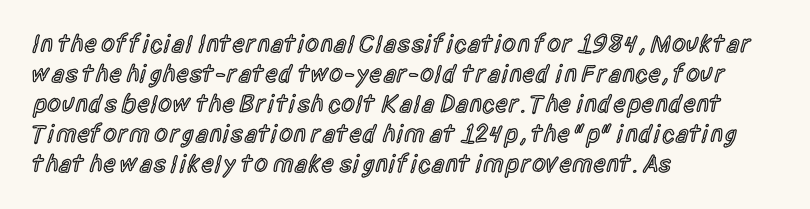
The rendering uses a semibold face; strokes are thickened but not to full bold. Horizontal alignment here is leftward, the default for most running prose. The letterforms sit shoulder to shoulder at normal distance.
